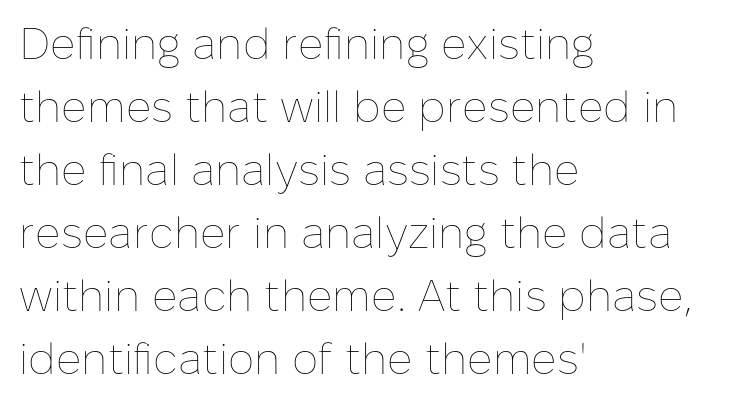
Q: Is the text bold? A: No.
Q: Is the text italic (slanted)? A: No, it is upright.
Q: Is the text underlined? A: No.
Q: How is the paragraph aligned? A: Left-aligned.
Q: Is the spacing between letters normal or unusually wide? A: Normal.
Q: Is the spacing between lines tight, normal or loose? A: Normal.
Q: Width (condensed, normal, or wide)? A: Normal.
Q: Stroke contrast? A: Low.
Q: x-height? A: Medium.
Q: Monospaced? A: No.
